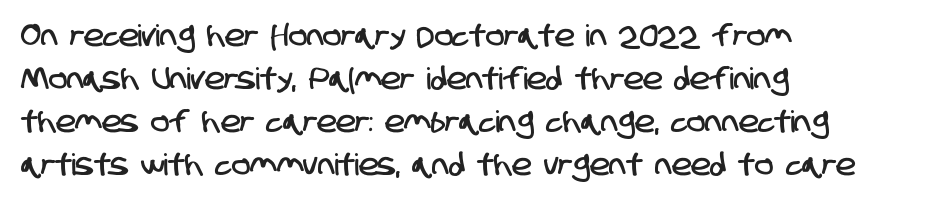
The image shows 30 px condensed sans-serif type; set left-aligned, normal line spacing (1.43x), normal letter spacing, not underlined; low stroke contrast and a large x-height.
